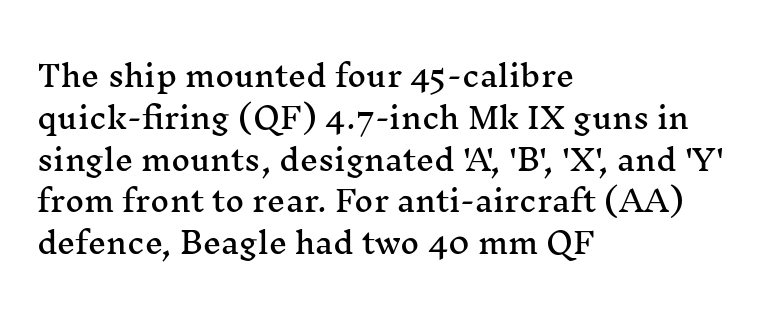
Leftover space on each line is placed entirely after the last word. Characters follow at the spacing the type designer built in. The letters carry serifs — small finishing strokes at the ends of their stems. The face used here is proportionally spaced, like ordinary book or web type. In terms of leading, this rendering sits right in the middle. The type sits square on the baseline with zero lean.
